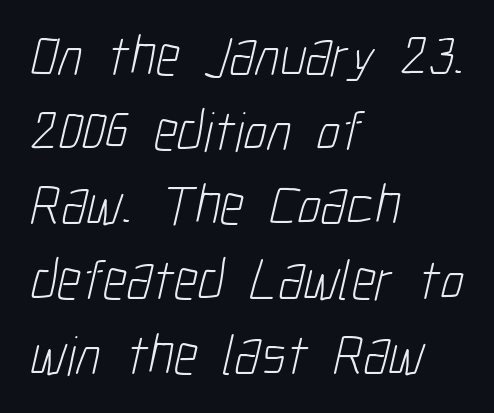
How are the letters spaced? Ordinarily, with no added tracking. Notice how the passage keeps a crisp vertical edge on the left only. Does the leading feel generous? No, just average. Each letter keeps its own natural width here, so spacing adapts to shape. Has an underline been added? It has not.
